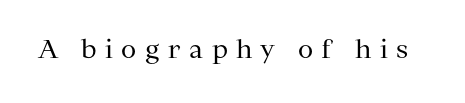
This rendering features lettering with no underline. This reads as an unemphasized weight, regular at the heaviest. Display-style spreading of the glyphs; the letterfit is very open. This is roman type, the default non-slanted kind.
